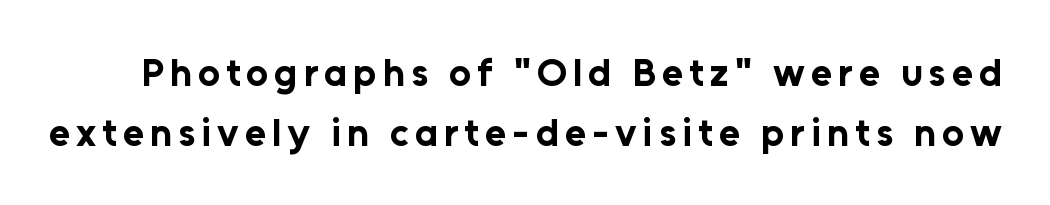
Ordinary non-slanted type is in use. The typeface chosen for these lines omits serifs. A typesetter would call this proportional, since set widths differ per character. Summary of vertical rhythm: regular, with standard interline spacing.
